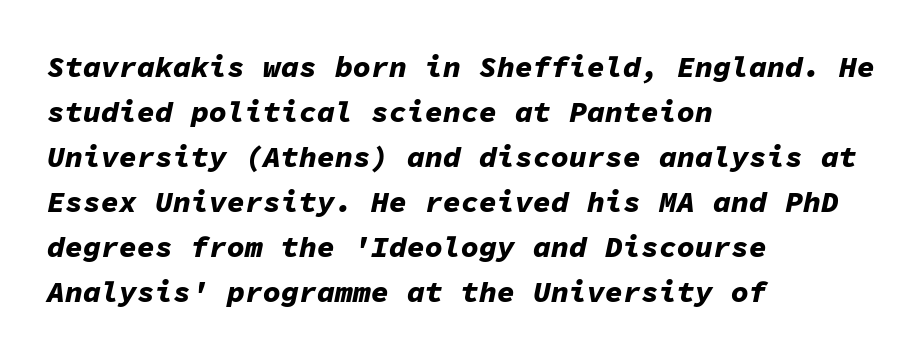
The image shows 30 px bold type, italic (leaning right), monospaced; set left-aligned, normal line spacing (1.5x), normal letter spacing, not underlined; low stroke contrast and a medium x-height.
